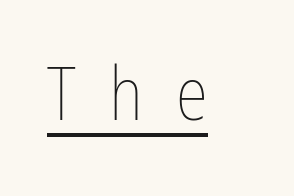
Check the space under the baseline: a stroke is drawn there. Does extra space separate the letters? Yes, quite a lot of it. It's the straight-up-and-down kind of type. The face looks like a standard text weight, possibly lighter. Character widths vary here, with narrow letters taking less room than wide ones.
